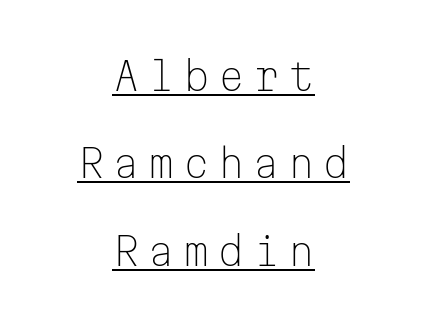
{"serif": "no", "italic": "no", "bold": "no", "weight": "light", "width": "normal", "stroke_contrast": "low", "x_height": "medium", "monospaced": "yes", "underline": "yes", "align": "center", "line_spacing": "loose", "line_spacing_ratio": 2.3, "letter_spacing": "wide", "letter_spacing_em": 0.22, "glyph_px": 38}
